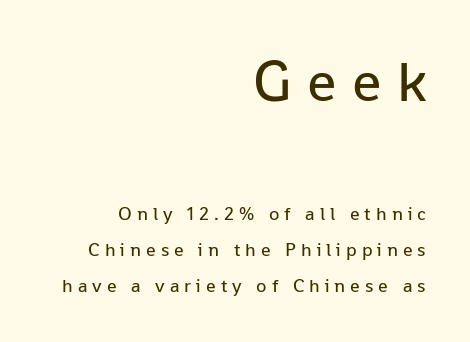
{"serif": "no", "italic": "no", "bold": "no", "weight": "regular", "width": "normal", "stroke_contrast": "low", "x_height": "medium", "monospaced": "no", "underline": "no", "align": "right", "line_spacing": "loose", "line_spacing_ratio": 1.9, "letter_spacing": "wide", "letter_spacing_em": 0.26, "larger_block": "first", "size_ratio": 3.05, "glyph_px": 58}
